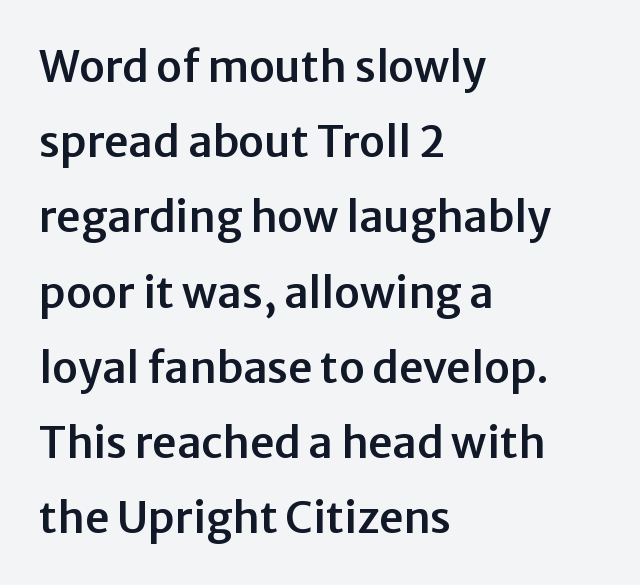
Q: Is the text italic (slanted)? A: No, it is upright.
Q: Is the typeface a serif or a sans-serif typeface? A: Sans-serif.
Q: Is the text underlined? A: No.
Q: How is the paragraph aligned? A: Left-aligned.
Q: Is the spacing between letters normal or unusually wide? A: Normal.
Q: Width (condensed, normal, or wide)? A: Normal.
Q: Stroke contrast? A: Low.
Q: x-height? A: Medium.
Q: Monospaced? A: No.
